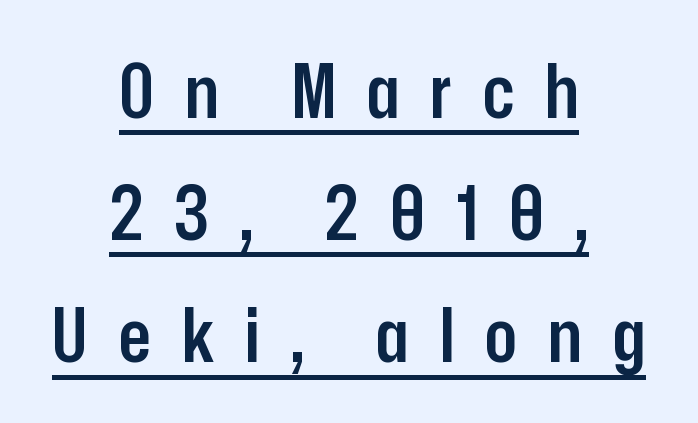
The face used here is proportionally spaced, like ordinary book or web type. Look at the bottom of the vertical strokes: they stop flat, with no serifs. Firm but not heavy-handed strokes: this text is semibold. Do the letters lean? They stand straight. Is there much room between lines? A standard amount, neither cramped nor airy. Looks like someone drew a line under every word here.
